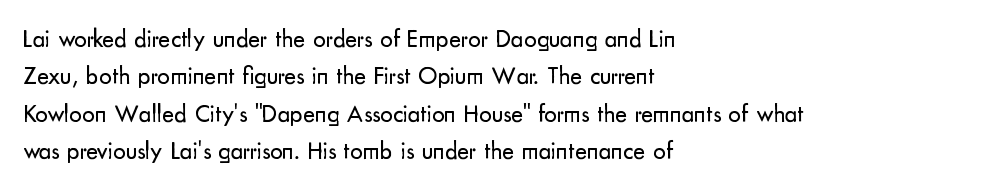
{"italic": "no", "bold": "no", "underline": "no", "align": "left", "line_spacing": "normal", "line_spacing_ratio": 1.5, "letter_spacing": "normal", "letter_spacing_em": 0.0, "glyph_px": 25}
